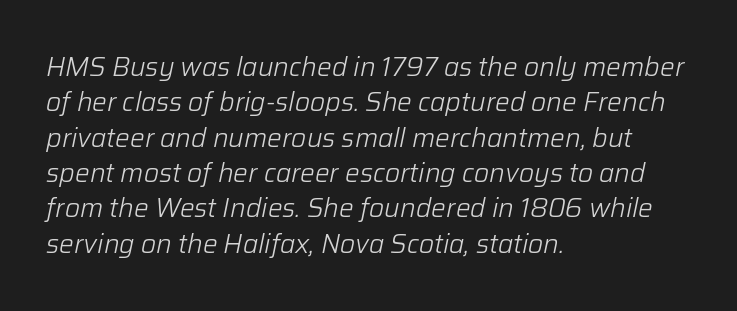
Q: Is the text bold? A: No.
Q: Is the text italic (slanted)? A: Yes, it leans right by about 12 degrees.
Q: Is the text underlined? A: No.
Q: How is the paragraph aligned? A: Left-aligned.
Q: Is the spacing between letters normal or unusually wide? A: Normal.
Q: Is the spacing between lines tight, normal or loose? A: Normal.
